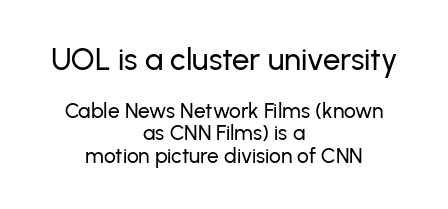
{"serif": "no", "italic": "no", "width": "normal", "stroke_contrast": "low", "x_height": "medium", "monospaced": "no", "underline": "no", "align": "center", "line_spacing": "tight", "line_spacing_ratio": 1.07, "letter_spacing": "normal", "letter_spacing_em": 0.0, "larger_block": "first", "size_ratio": 1.48, "glyph_px": 31}
